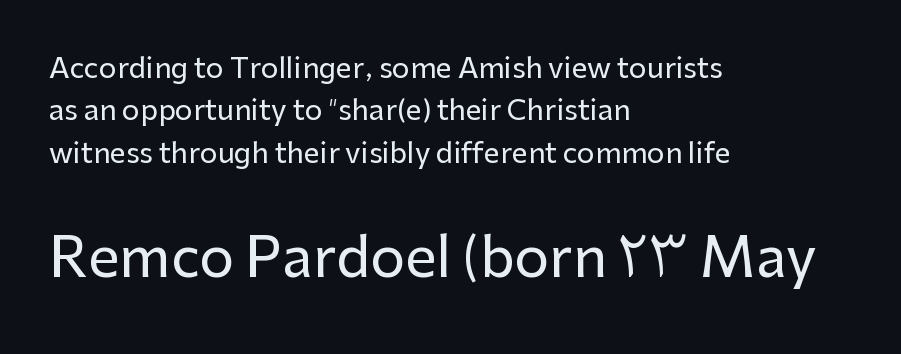
The image shows 55 px sans-serif type, upright; set left-aligned, normal line spacing (1.51x), normal letter spacing, not underlined; the second (bottom) block is 1.96x larger; low stroke contrast and a medium x-height.
